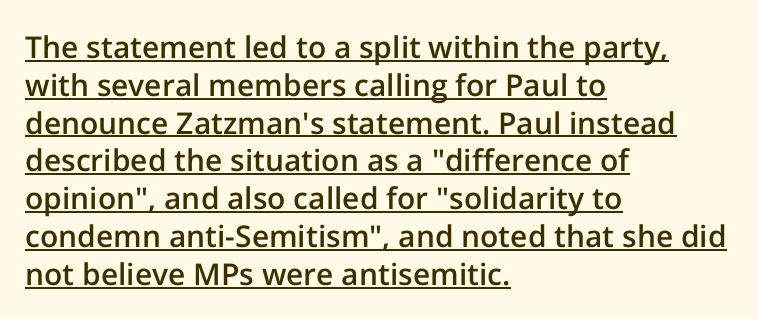
{"serif": "no", "italic": "no", "bold": "semi", "weight": "semibold", "width": "normal", "stroke_contrast": "low", "x_height": "medium", "monospaced": "no", "underline": "yes", "align": "left", "line_spacing": "normal", "line_spacing_ratio": 1.26, "letter_spacing": "normal", "letter_spacing_em": 0.0, "glyph_px": 30}
